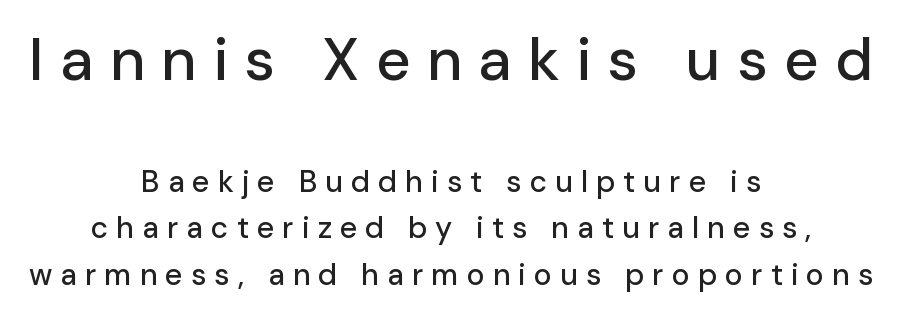
Q: Is the text italic (slanted)? A: No, it is upright.
Q: Is the typeface a serif or a sans-serif typeface? A: Sans-serif.
Q: Is the text underlined? A: No.
Q: How is the paragraph aligned? A: Centered.
Q: Is the spacing between letters normal or unusually wide? A: Unusually wide.
Q: Is the spacing between lines tight, normal or loose? A: Normal.
Q: Which block of text is set in a larger size, the first (top) or the second (bottom)? A: The first (top) one.
Q: Width (condensed, normal, or wide)? A: Normal.
Q: Stroke contrast? A: Low.
Q: x-height? A: Medium.
Q: Monospaced? A: No.
